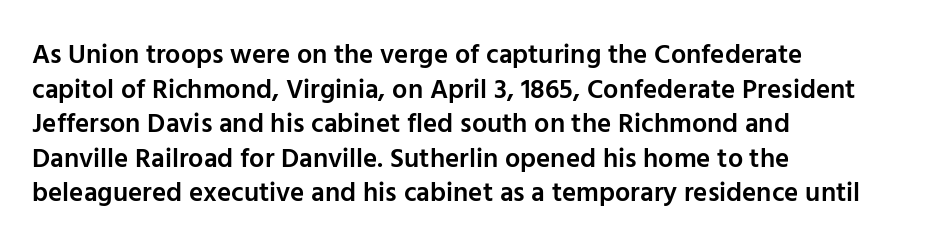
The image shows 27 px text type, upright; set left-aligned, normal line spacing (1.28x), normal letter spacing, not underlined.
